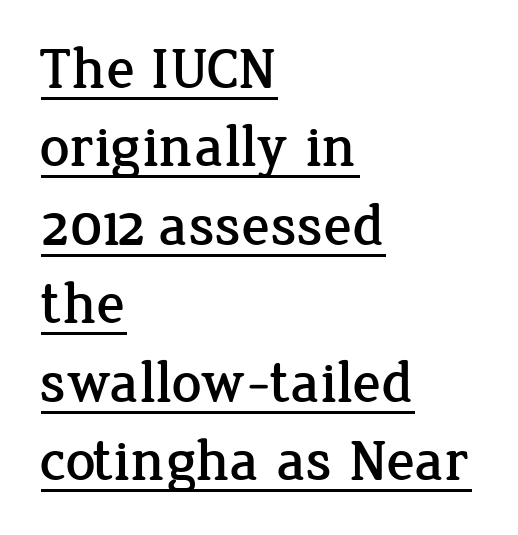
Q: Is the text italic (slanted)? A: No, it is upright.
Q: Is the typeface a serif or a sans-serif typeface? A: Serif.
Q: Is the text underlined? A: Yes.
Q: How is the paragraph aligned? A: Left-aligned.
Q: Is the spacing between letters normal or unusually wide? A: Normal.
Q: Is the spacing between lines tight, normal or loose? A: Normal.
Q: Width (condensed, normal, or wide)? A: Normal.
Q: Stroke contrast? A: Low.
Q: x-height? A: Medium.
Q: Monospaced? A: No.
